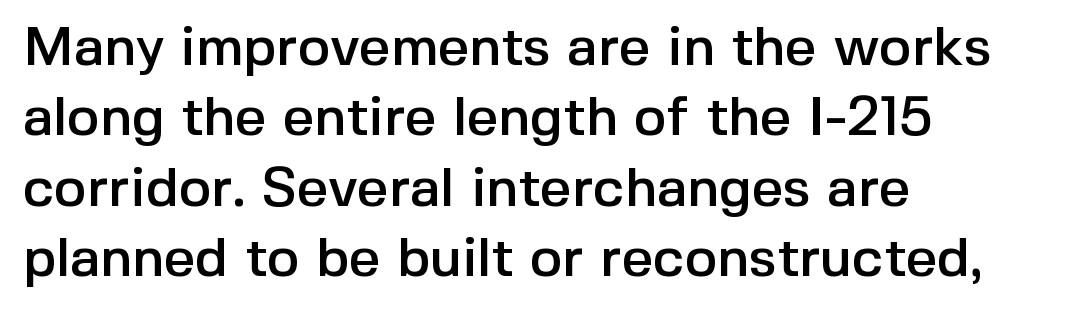
The image shows 55 px sans-serif type, upright; set left-aligned, normal line spacing (1.28x), normal letter spacing, not underlined; a medium x-height.
